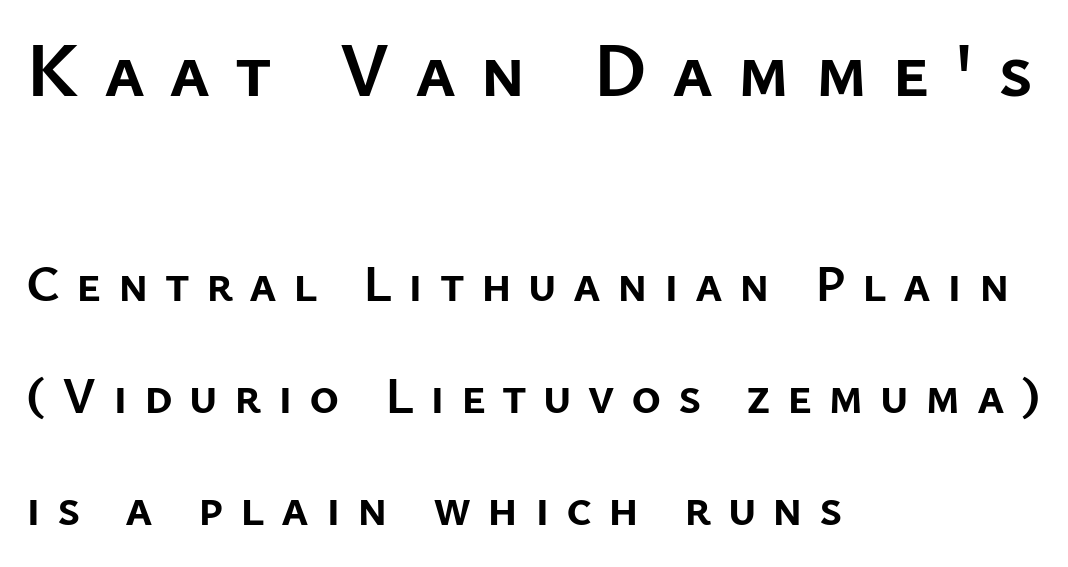
Q: Is the text bold? A: Yes.
Q: Is the text italic (slanted)? A: No, it is upright.
Q: Is the typeface a serif or a sans-serif typeface? A: Sans-serif.
Q: Is the text underlined? A: No.
Q: How is the paragraph aligned? A: Left-aligned.
Q: Is the spacing between letters normal or unusually wide? A: Unusually wide.
Q: Is the spacing between lines tight, normal or loose? A: Loose.
Q: Which block of text is set in a larger size, the first (top) or the second (bottom)? A: The first (top) one.
Q: Width (condensed, normal, or wide)? A: Normal.
Q: Stroke contrast? A: Low.
Q: x-height? A: Medium.
Q: Monospaced? A: No.
